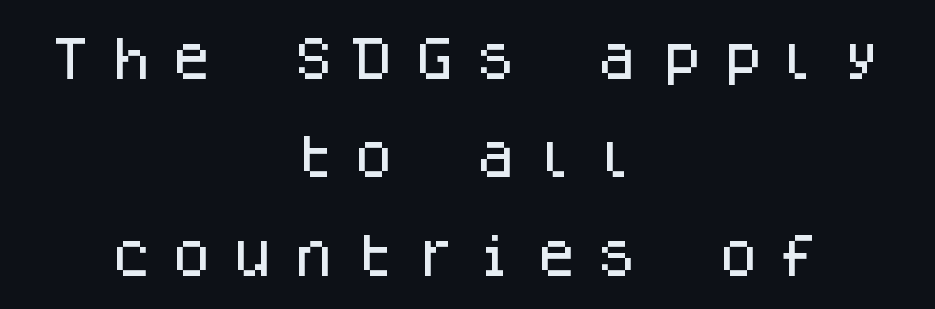
Q: Is the text italic (slanted)? A: No, it is upright.
Q: Is the typeface a serif or a sans-serif typeface? A: Sans-serif.
Q: Is the text underlined? A: No.
Q: How is the paragraph aligned? A: Centered.
Q: Is the spacing between letters normal or unusually wide? A: Unusually wide.
Q: Is the spacing between lines tight, normal or loose? A: Loose.
Q: Width (condensed, normal, or wide)? A: Normal.
Q: Stroke contrast? A: Low.
Q: x-height? A: Large.
Q: Monospaced? A: Yes.
